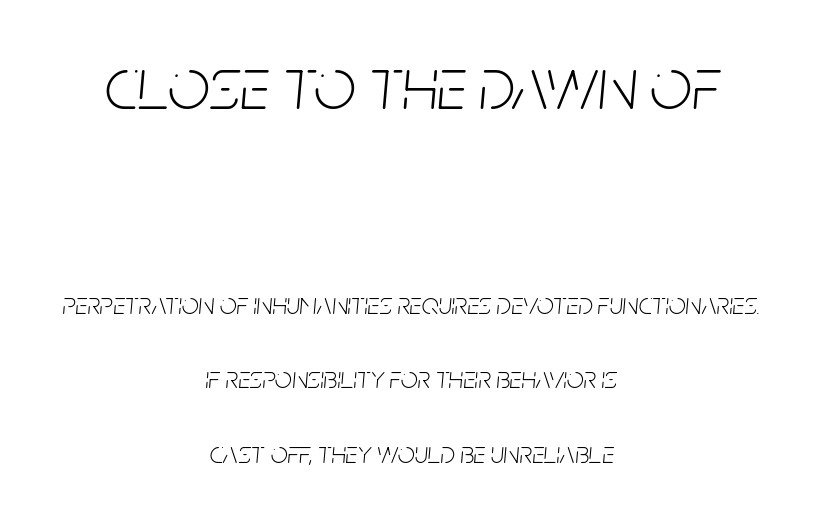
{"italic": "yes", "lean": "right", "slant_degrees": 5, "bold": "no", "weight": "light", "width": "condensed", "stroke_contrast": "low", "x_height": "large", "monospaced": "no", "underline": "no", "align": "center", "line_spacing": "loose", "line_spacing_ratio": 2.48, "letter_spacing": "normal", "letter_spacing_em": 0.0, "larger_block": "first", "size_ratio": 2.47, "glyph_px": 74}
